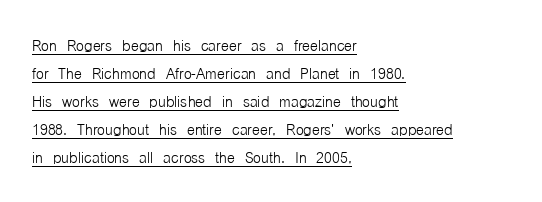
The image shows 20 px text type, upright; set left-aligned, normal line spacing (1.4x), normal letter spacing, underlined.
